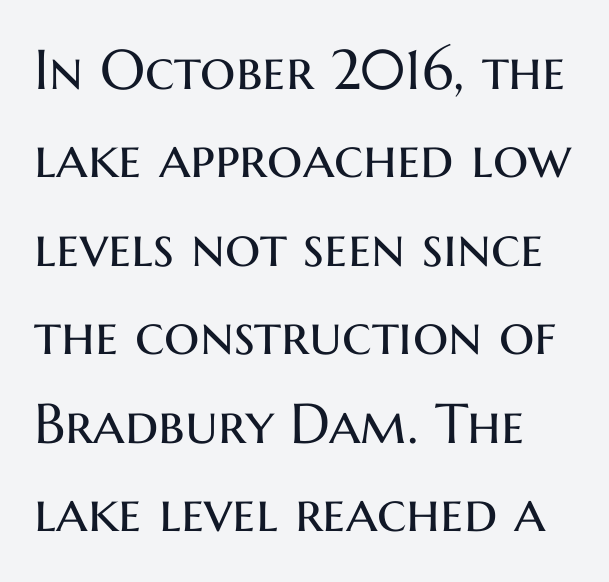
The image shows 56 px regular-weight sans-serif type, upright; set normal line spacing (1.58x), normal letter spacing, not underlined; medium stroke contrast and a medium x-height.
